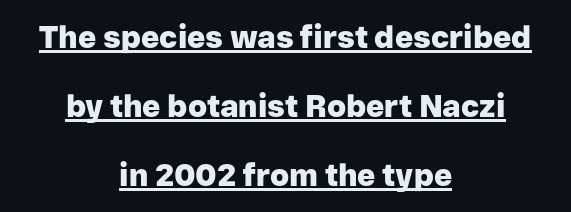
{"serif": "no", "italic": "no", "bold": "yes", "weight": "heavy", "width": "normal", "stroke_contrast": "low", "x_height": "medium", "monospaced": "no", "underline": "yes", "align": "center", "line_spacing": "loose", "line_spacing_ratio": 2.22, "letter_spacing": "normal", "letter_spacing_em": 0.0, "glyph_px": 31}
